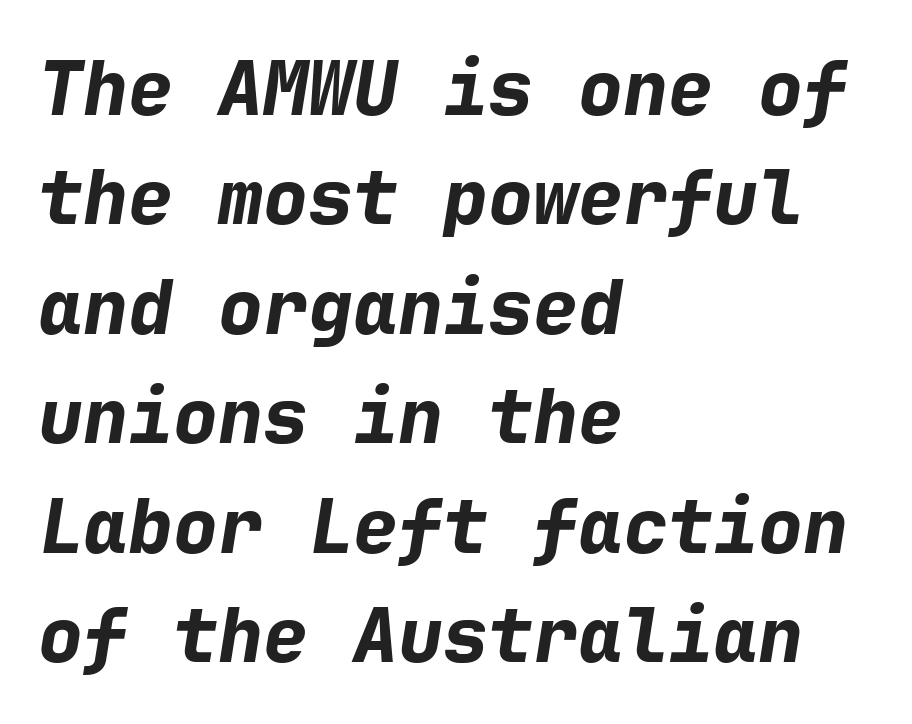
The tracking reads as untouched default to a designer's eye. You can tell it's italic because the verticals aren't actually vertical. Every character here occupies the same horizontal width, giving the sample a typewriter-like rhythm. Underline: absent.
